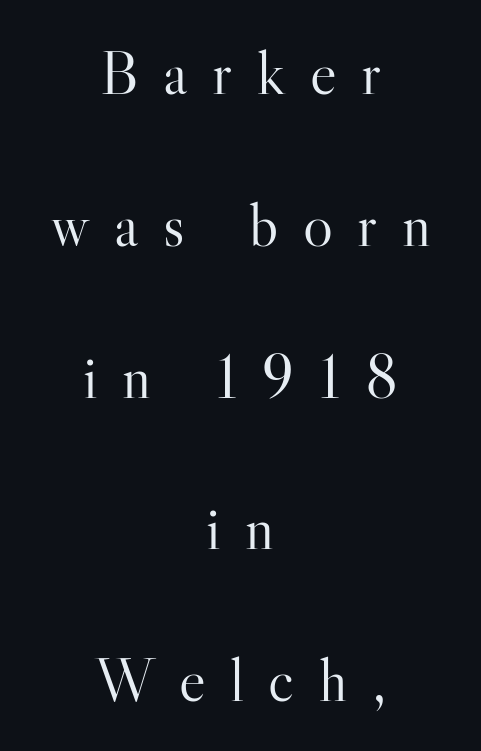
The image shows 63 px light serif type, upright; set centered, loose line spacing (2.41x), unusually wide letter spacing (+0.39 em), not underlined; high stroke contrast and a small x-height.
